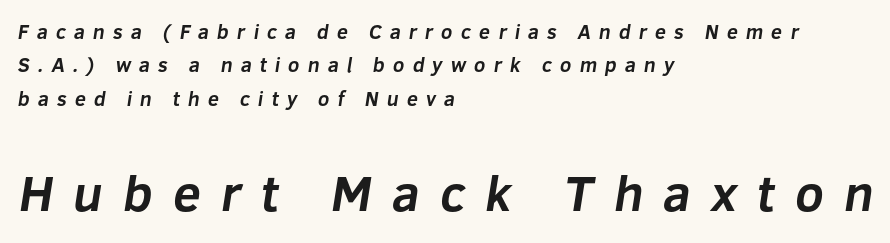
The image shows 50 px bold sans-serif type; set left-aligned, normal line spacing (1.67x), unusually wide letter spacing (+0.4 em), not underlined; the second (bottom) block is 2.5x larger; low stroke contrast and a medium x-height.
